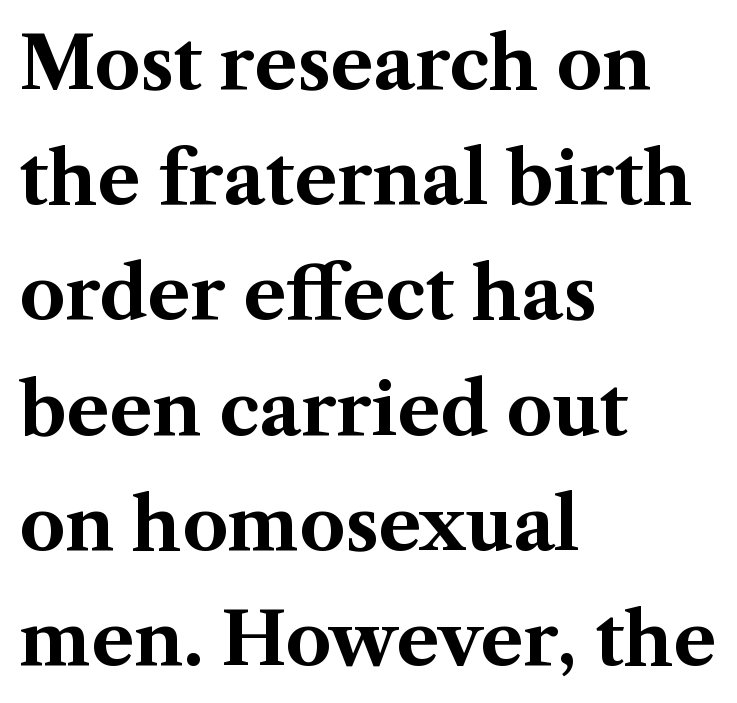
Q: Is the text bold? A: Yes.
Q: Is the text italic (slanted)? A: No, it is upright.
Q: Is the typeface a serif or a sans-serif typeface? A: Serif.
Q: Is the text underlined? A: No.
Q: How is the paragraph aligned? A: Left-aligned.
Q: Is the spacing between letters normal or unusually wide? A: Normal.
Q: Is the spacing between lines tight, normal or loose? A: Normal.
Q: Width (condensed, normal, or wide)? A: Normal.
Q: Stroke contrast? A: Medium.
Q: x-height? A: Medium.
Q: Monospaced? A: No.
